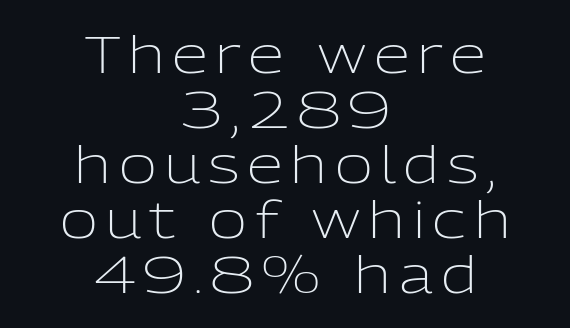
The image shows 52 px light sans-serif type, upright; set centered, tight line spacing (1.06x), not underlined; low stroke contrast and a medium x-height.
